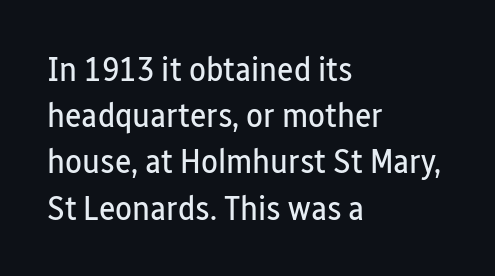
Q: Is the text bold? A: No.
Q: Is the text italic (slanted)? A: No, it is upright.
Q: Is the typeface a serif or a sans-serif typeface? A: Sans-serif.
Q: Is the text underlined? A: No.
Q: How is the paragraph aligned? A: Left-aligned.
Q: Is the spacing between letters normal or unusually wide? A: Normal.
Q: Is the spacing between lines tight, normal or loose? A: Normal.
Q: Width (condensed, normal, or wide)? A: Condensed.
Q: Stroke contrast? A: Low.
Q: x-height? A: Medium.
Q: Monospaced? A: No.
